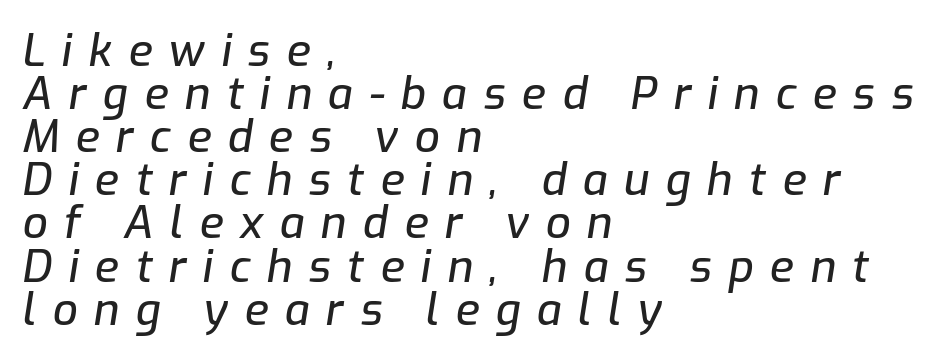
{"italic": "yes", "lean": "right", "slant_degrees": 9, "width": "normal", "stroke_contrast": "low", "x_height": "medium", "monospaced": "no", "underline": "no", "align": "left", "line_spacing": "tight", "line_spacing_ratio": 0.98, "letter_spacing": "wide", "letter_spacing_em": 0.37, "glyph_px": 44}
